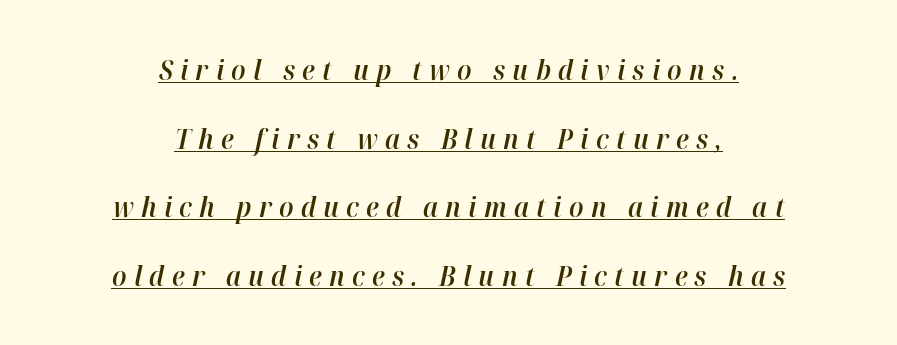
{"italic": "yes", "lean": "right", "slant_degrees": 12, "bold": "semi", "weight": "semibold", "width": "normal", "stroke_contrast": "high", "x_height": "medium", "monospaced": "no", "underline": "yes", "align": "center", "line_spacing": "loose", "line_spacing_ratio": 2.45, "letter_spacing": "wide", "letter_spacing_em": 0.26, "glyph_px": 28}
